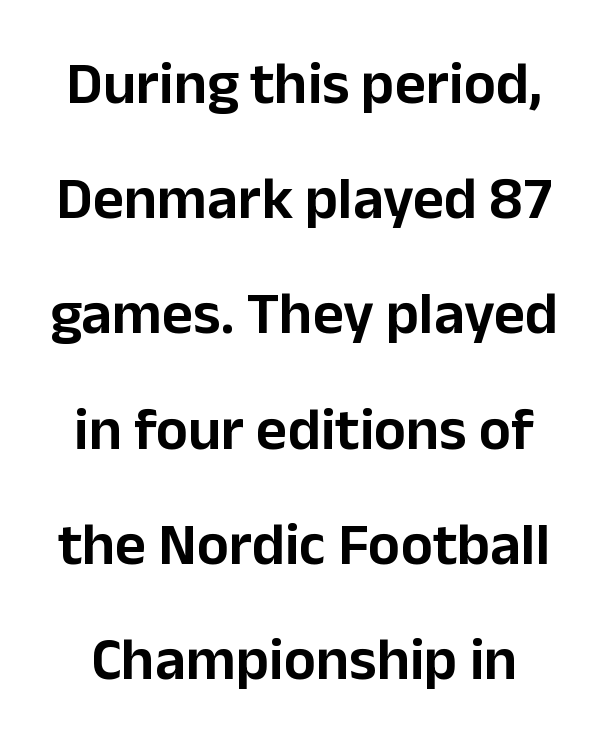
The lines are spread far apart with generous leading. Inter-character spacing is left at the font's built-in metrics. Each row of text sits above clean, open space. Posture: vertical. Character widths vary here, with narrow letters taking less room than wide ones.
